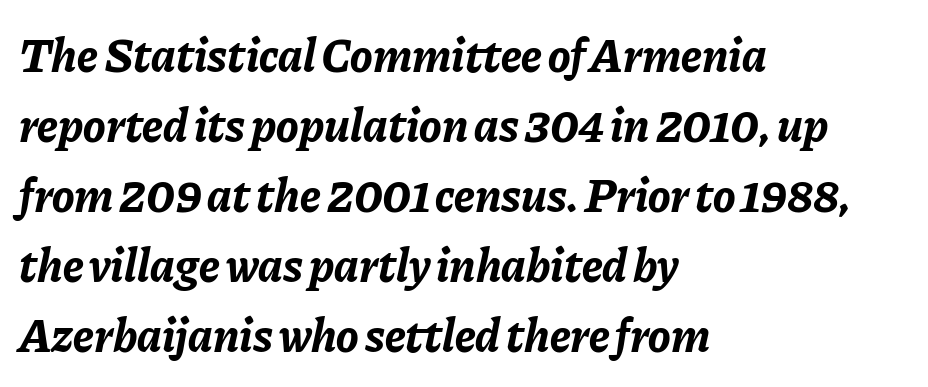
Q: Is the text bold? A: Yes.
Q: Is the text italic (slanted)? A: Yes, it leans right by about 11 degrees.
Q: Is the text underlined? A: No.
Q: How is the paragraph aligned? A: Left-aligned.
Q: Is the spacing between letters normal or unusually wide? A: Normal.
Q: Is the spacing between lines tight, normal or loose? A: Normal.
Q: Width (condensed, normal, or wide)? A: Normal.
Q: Stroke contrast? A: Low.
Q: x-height? A: Medium.
Q: Monospaced? A: No.
